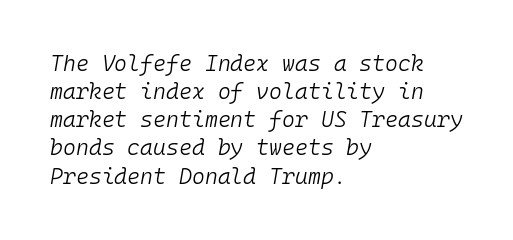
Q: Is the text bold? A: No.
Q: Is the text italic (slanted)? A: Yes, it leans right by about 10 degrees.
Q: Is the text underlined? A: No.
Q: How is the paragraph aligned? A: Left-aligned.
Q: Is the spacing between letters normal or unusually wide? A: Normal.
Q: Is the spacing between lines tight, normal or loose? A: Normal.
